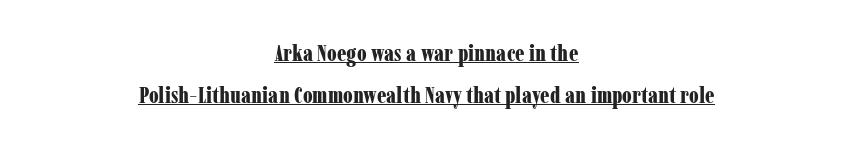
{"italic": "no", "bold": "yes", "underline": "yes", "align": "center", "line_spacing_ratio": 1.82, "letter_spacing": "normal", "letter_spacing_em": 0.0, "glyph_px": 23}
